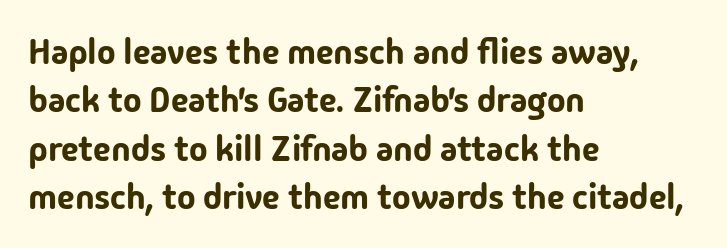
In terms of leading, this rendering sits right in the middle. Posture: vertical. Tracking value appears to be zero — textbook default spacing. Typeset ragged right — the left edge is the straight one. Underline: absent.
